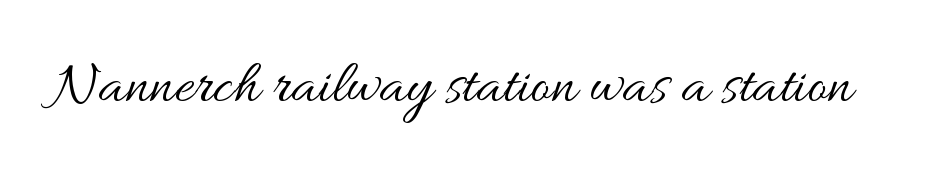
The image shows 60 px regular-weight, wide type; set normal letter spacing, not underlined; medium stroke contrast and a small x-height.
